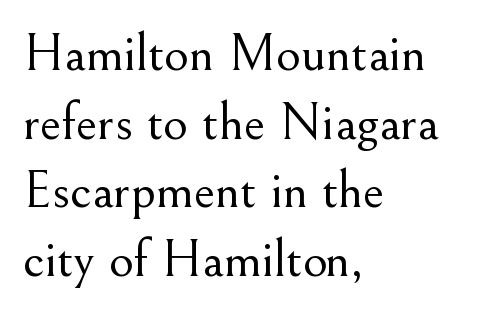
Q: Is the text bold? A: No.
Q: Is the text italic (slanted)? A: No, it is upright.
Q: Is the typeface a serif or a sans-serif typeface? A: Serif.
Q: Is the text underlined? A: No.
Q: How is the paragraph aligned? A: Left-aligned.
Q: Is the spacing between letters normal or unusually wide? A: Normal.
Q: Is the spacing between lines tight, normal or loose? A: Normal.
Q: Width (condensed, normal, or wide)? A: Normal.
Q: Stroke contrast? A: Medium.
Q: x-height? A: Small.
Q: Monospaced? A: No.
